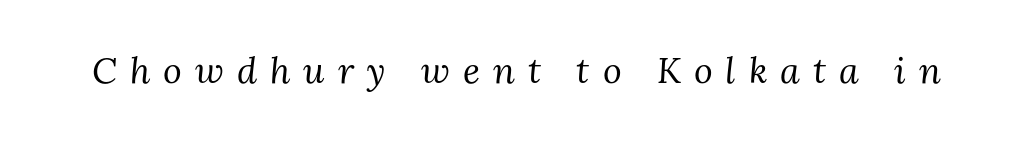
The image shows 36 px regular-weight serif type, italic (leaning right); set unusually wide letter spacing (+0.36 em), not underlined; medium stroke contrast and a medium x-height.
